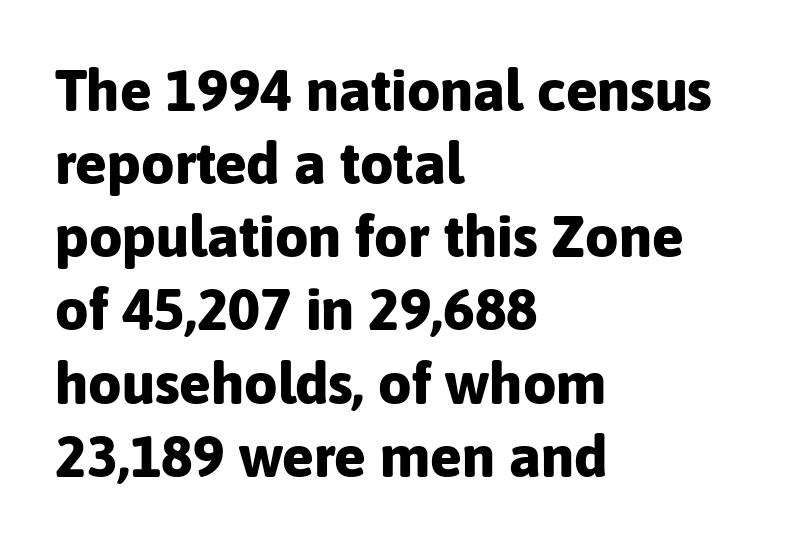
The zone under the glyphs is completely vacant. The font's upright variant was chosen for this text. The paragraph shown leans on its left margin. Unlike a traditional serif, this face leaves its strokes unadorned.
